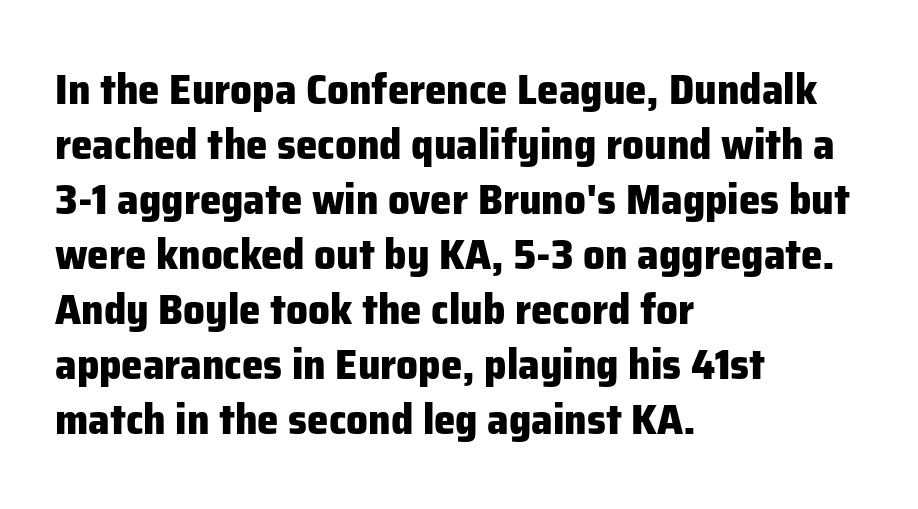
Q: Is the text bold? A: Yes.
Q: Is the text italic (slanted)? A: No, it is upright.
Q: Is the typeface a serif or a sans-serif typeface? A: Sans-serif.
Q: Is the text underlined? A: No.
Q: How is the paragraph aligned? A: Left-aligned.
Q: Is the spacing between letters normal or unusually wide? A: Normal.
Q: Is the spacing between lines tight, normal or loose? A: Normal.
Q: Width (condensed, normal, or wide)? A: Normal.
Q: Stroke contrast? A: Low.
Q: x-height? A: Medium.
Q: Monospaced? A: No.
